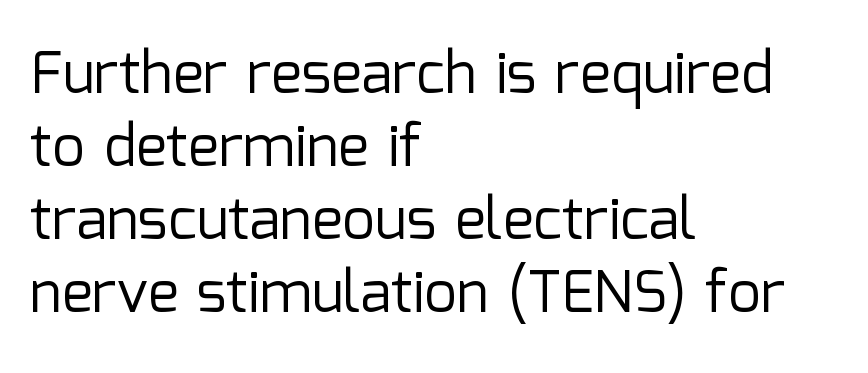
The image shows 58 px regular-weight sans-serif type, upright; set left-aligned, normal line spacing (1.26x), normal letter spacing, not underlined; low stroke contrast and a medium x-height.
